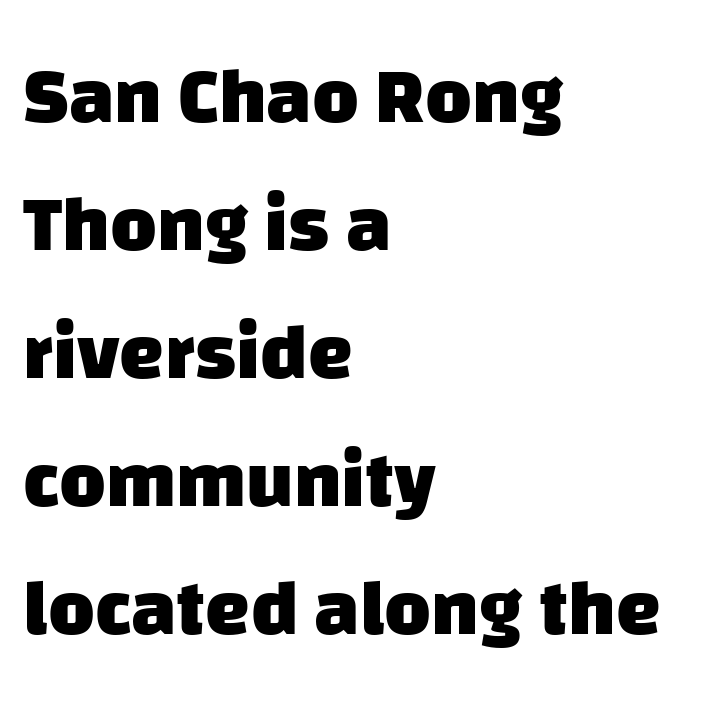
The image shows 80 px heavy sans-serif type; set left-aligned, normal line spacing (1.6x), normal letter spacing, not underlined; low stroke contrast and a large x-height.
